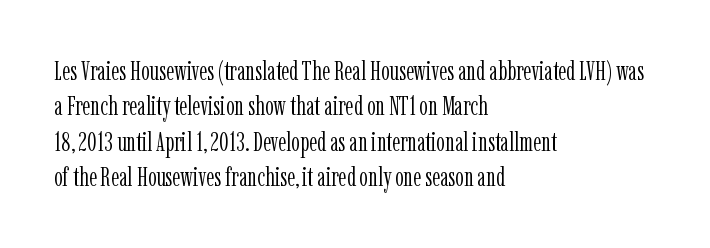
{"italic": "no", "bold": "no", "underline": "no", "align": "left", "line_spacing": "normal", "line_spacing_ratio": 1.31, "letter_spacing": "normal", "letter_spacing_em": 0.0, "glyph_px": 27}
